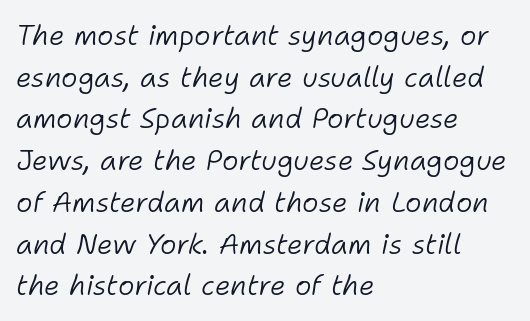
{"italic": "yes", "lean": "right", "slant_degrees": 11, "bold": "no", "weight": "light", "width": "normal", "stroke_contrast": "low", "x_height": "medium", "monospaced": "no", "underline": "no", "align": "left", "line_spacing": "normal", "line_spacing_ratio": 1.49, "letter_spacing": "normal", "letter_spacing_em": 0.0, "glyph_px": 28}
